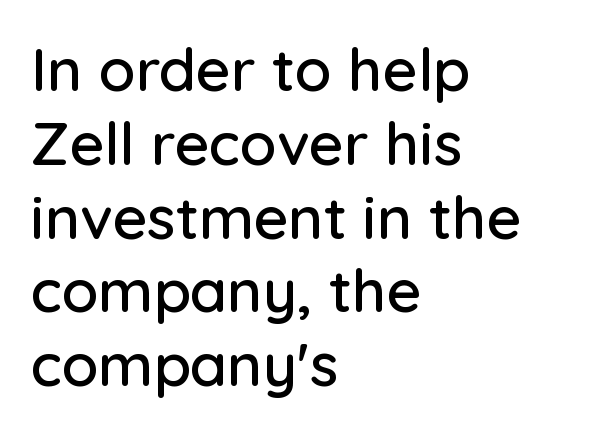
The image shows 60 px sans-serif type, upright; set left-aligned, line spacing 1.23x, normal letter spacing, not underlined; low stroke contrast and a medium x-height.
